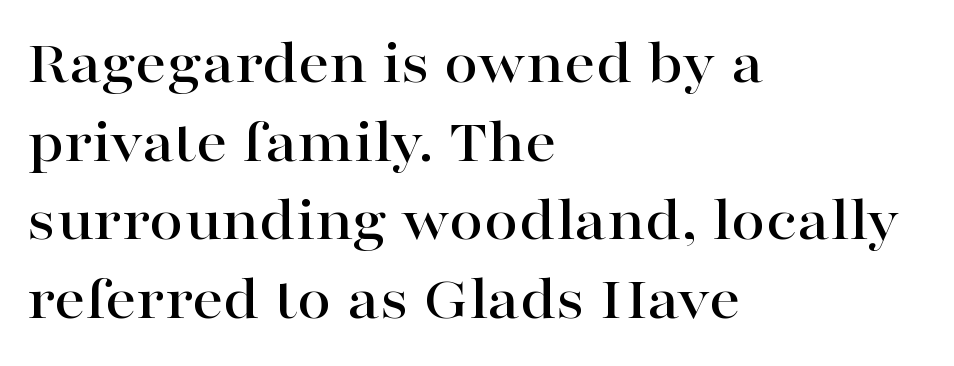
The image shows 62 px wide serif type, upright; set left-aligned, normal line spacing (1.27x), normal letter spacing, not underlined; high stroke contrast and a medium x-height.
